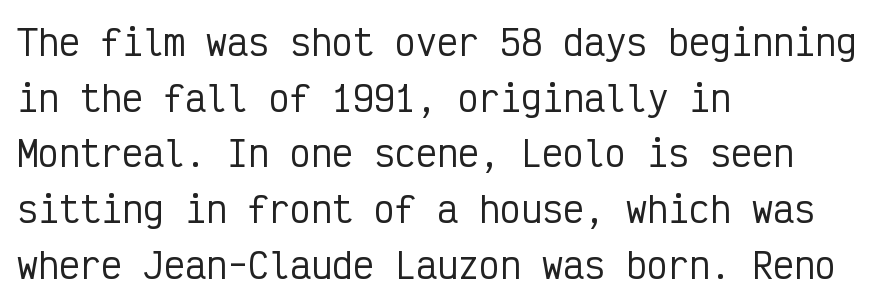
Q: Is the text italic (slanted)? A: No, it is upright.
Q: Is the typeface a serif or a sans-serif typeface? A: Sans-serif.
Q: Is the text underlined? A: No.
Q: How is the paragraph aligned? A: Left-aligned.
Q: Is the spacing between letters normal or unusually wide? A: Normal.
Q: Is the spacing between lines tight, normal or loose? A: Normal.
Q: Width (condensed, normal, or wide)? A: Condensed.
Q: Stroke contrast? A: Low.
Q: x-height? A: Medium.
Q: Monospaced? A: Yes.
